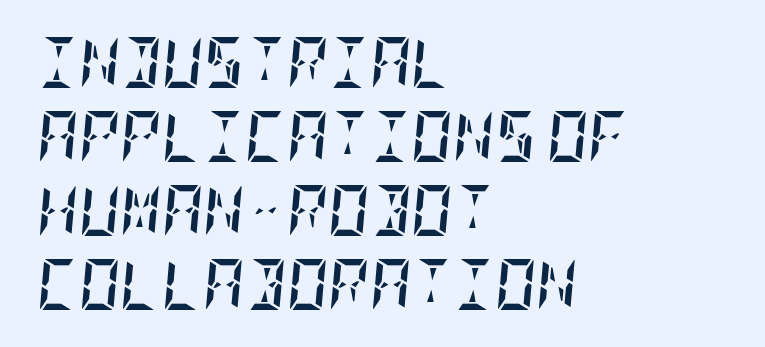
{"italic": "yes", "lean": "right", "slant_degrees": 5, "bold": "yes", "weight": "semibold", "width": "condensed", "stroke_contrast": "low", "x_height": "large", "underline": "no", "align": "left", "line_spacing": "normal", "line_spacing_ratio": 1.45, "letter_spacing": "normal", "letter_spacing_em": 0.0, "glyph_px": 51}
